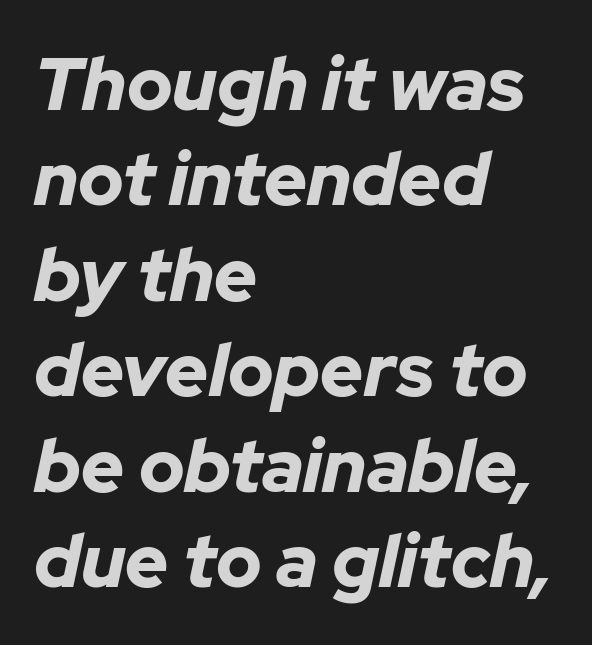
Q: Is the text bold? A: Yes.
Q: Is the text italic (slanted)? A: Yes, it leans right by about 12 degrees.
Q: Is the text underlined? A: No.
Q: How is the paragraph aligned? A: Left-aligned.
Q: Is the spacing between letters normal or unusually wide? A: Normal.
Q: Is the spacing between lines tight, normal or loose? A: Normal.
Q: Width (condensed, normal, or wide)? A: Normal.
Q: Stroke contrast? A: Low.
Q: x-height? A: Medium.
Q: Monospaced? A: No.
